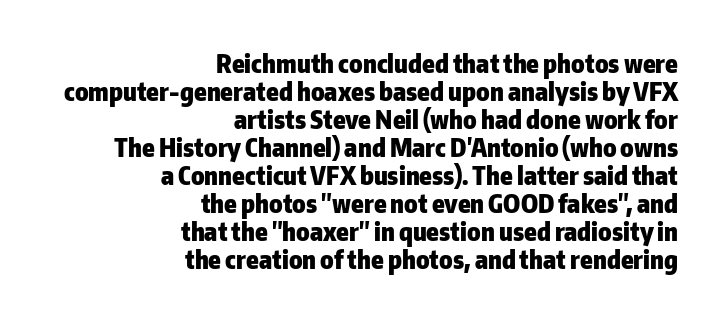
{"italic": "no", "bold": "yes", "underline": "no", "align": "right", "line_spacing": "tight", "line_spacing_ratio": 1.12, "letter_spacing": "normal", "letter_spacing_em": 0.0, "glyph_px": 25}
